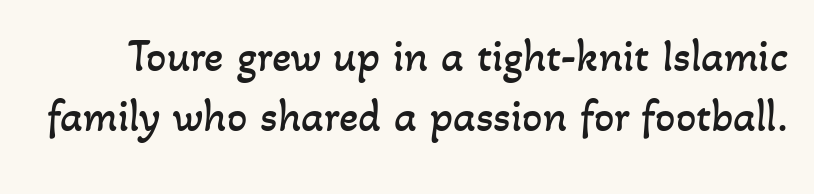
The image shows 45 px regular-weight type; set normal line spacing (1.33x), normal letter spacing, not underlined; low stroke contrast and a small x-height.
